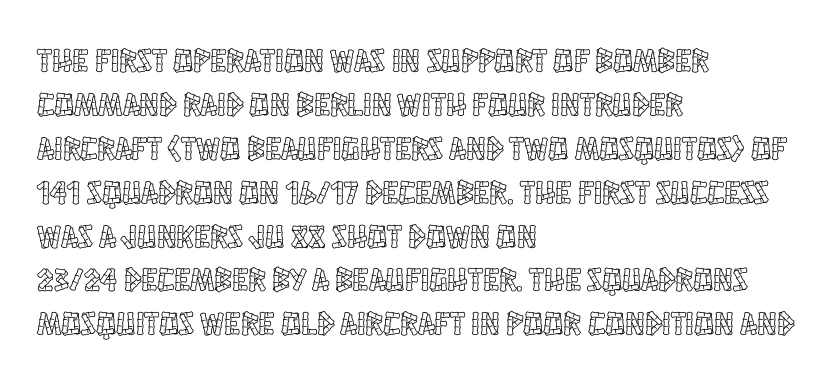
The image shows 33 px condensed type, upright; set left-aligned, normal line spacing (1.33x), normal letter spacing, not underlined; a large x-height.
